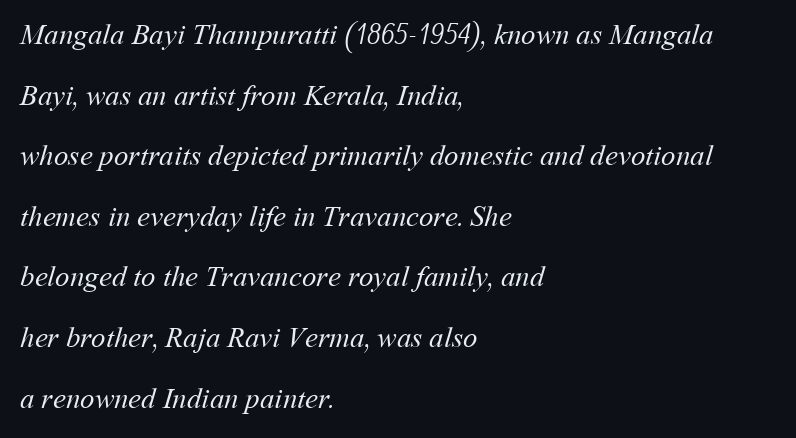
Q: Is the text bold? A: No.
Q: Is the text underlined? A: No.
Q: How is the paragraph aligned? A: Left-aligned.
Q: Is the spacing between letters normal or unusually wide? A: Normal.
Q: Is the spacing between lines tight, normal or loose? A: Loose.
Q: Width (condensed, normal, or wide)? A: Normal.
Q: Stroke contrast? A: Medium.
Q: x-height? A: Medium.
Q: Monospaced? A: No.
